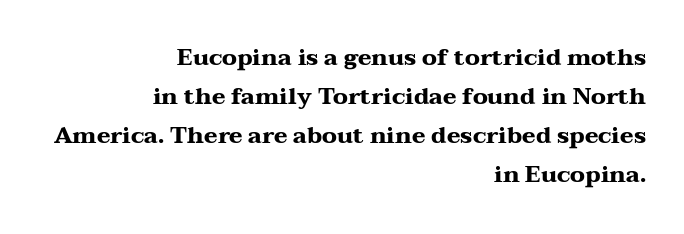
The image shows 23 px bold type, upright; set right-aligned, normal line spacing (1.7x), normal letter spacing, not underlined.
